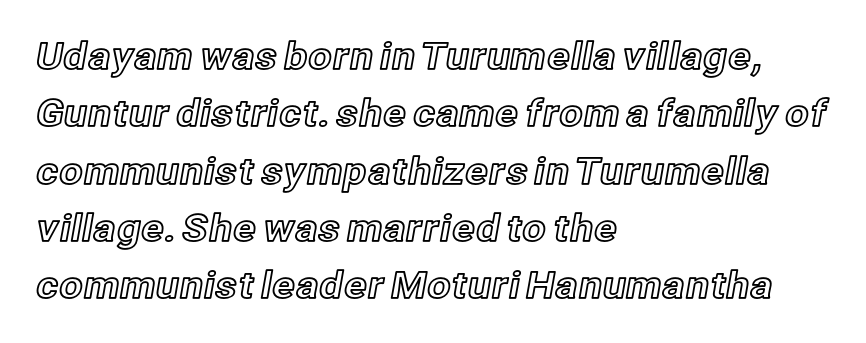
Q: Is the text italic (slanted)? A: Yes.
Q: Is the text underlined? A: No.
Q: How is the paragraph aligned? A: Left-aligned.
Q: Is the spacing between letters normal or unusually wide? A: Normal.
Q: Is the spacing between lines tight, normal or loose? A: Normal.
Q: Width (condensed, normal, or wide)? A: Normal.
Q: x-height? A: Medium.
Q: Monospaced? A: No.
